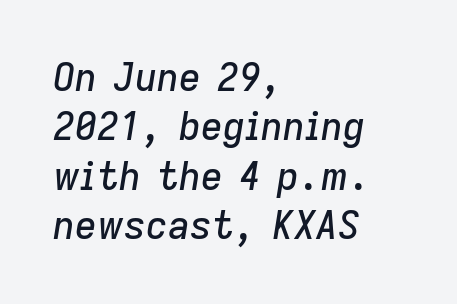
The image shows 38 px text type, italic (leaning right); set left-aligned, normal line spacing (1.3x), normal letter spacing, not underlined; low stroke contrast and a medium x-height.
